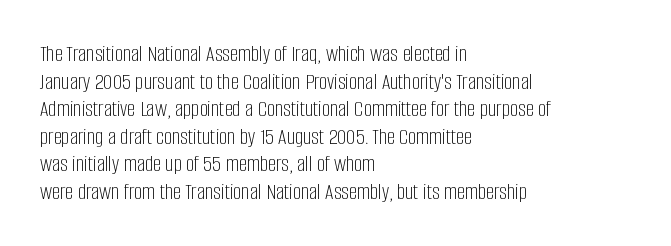
The image shows 23 px text type, upright; set left-aligned, line spacing 1.2x, normal letter spacing, not underlined.
